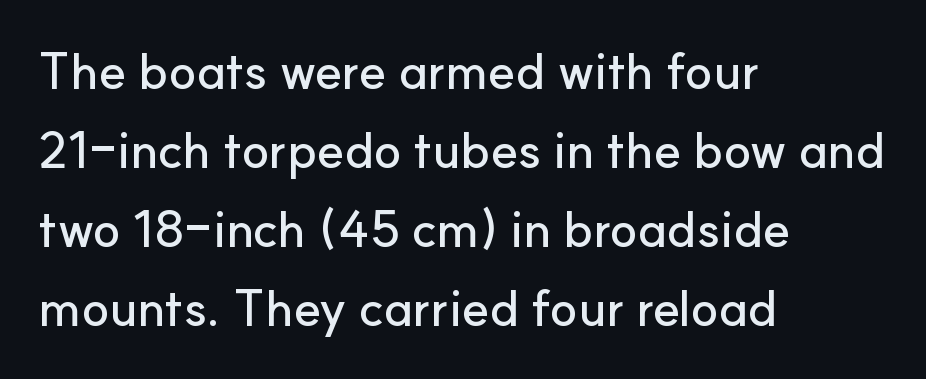
The image shows 51 px sans-serif type, upright; set left-aligned, normal line spacing (1.55x), normal letter spacing, not underlined; low stroke contrast and a small x-height.
